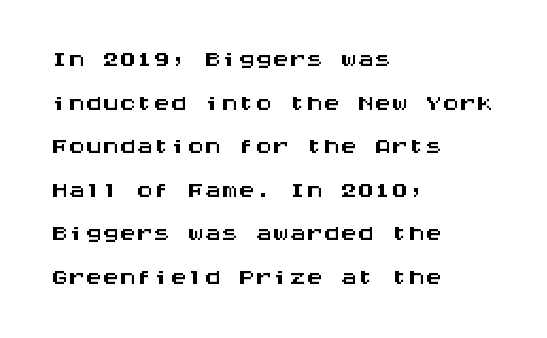
The image shows 34 px wide sans-serif type, upright, monospaced; set left-aligned, normal line spacing (1.28x), normal letter spacing, not underlined; medium stroke contrast and a large x-height.
